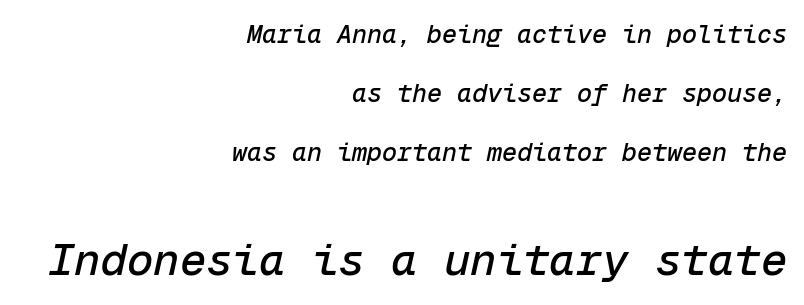
Descenders are the only things crossing below the line. The following chunk of copy outweighs the initial chunk in type size. A typesetter would call this leading open, well beyond the default. The paragraph shown leans on its right margin. The passage shown is typed in a monospace face where columns stay perfectly aligned.
